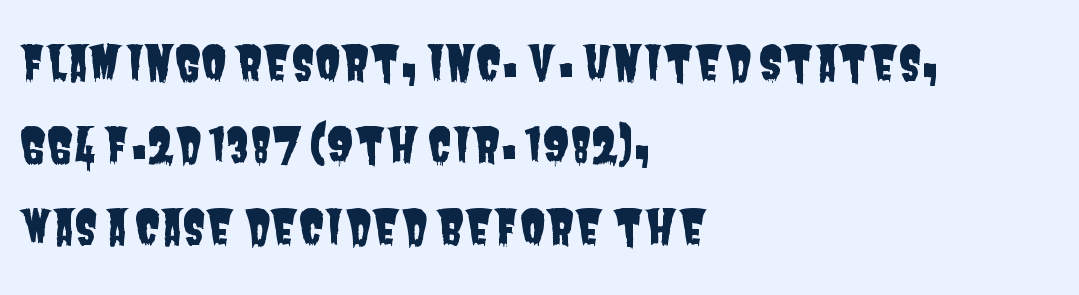
{"serif": "no", "width": "condensed", "stroke_contrast": "low", "x_height": "large", "monospaced": "no", "underline": "no", "align": "left", "line_spacing_ratio": 1.75, "letter_spacing": "normal", "letter_spacing_em": 0.0, "glyph_px": 47}
